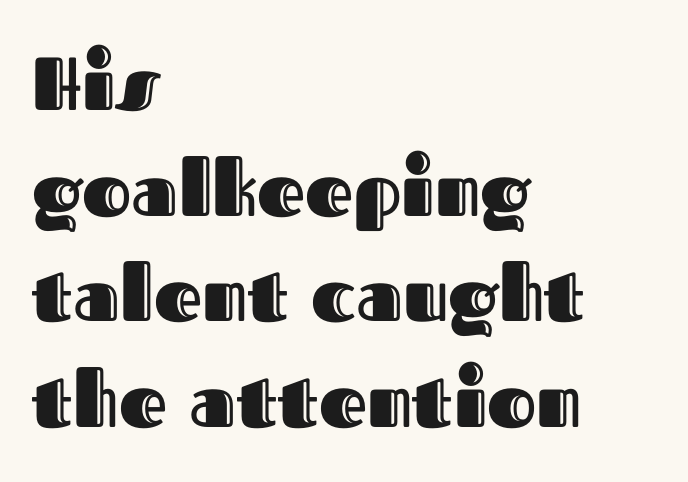
Q: Is the text italic (slanted)? A: No, it is upright.
Q: Is the text underlined? A: No.
Q: How is the paragraph aligned? A: Left-aligned.
Q: Is the spacing between letters normal or unusually wide? A: Normal.
Q: Is the spacing between lines tight, normal or loose? A: Normal.
Q: Width (condensed, normal, or wide)? A: Normal.
Q: x-height? A: Medium.
Q: Monospaced? A: No.
